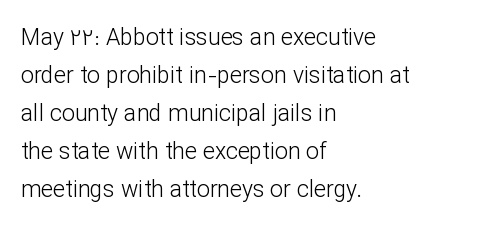
The image shows 23 px text type, upright; set left-aligned, normal line spacing (1.65x), normal letter spacing, not underlined.
